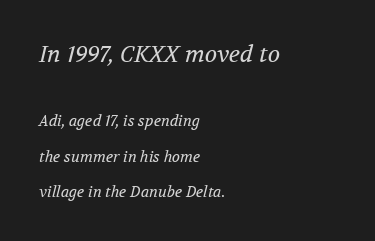
{"italic": "yes", "lean": "right", "slant_degrees": 12, "bold": "no", "underline": "no", "align": "left", "line_spacing": "loose", "line_spacing_ratio": 2.35, "letter_spacing": "normal", "letter_spacing_em": 0.0, "larger_block": "first", "size_ratio": 1.53, "glyph_px": 23}
